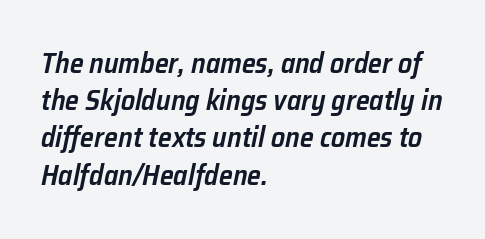
The image shows 28 px semibold type, italic (leaning right); set left-aligned, normal line spacing (1.33x), normal letter spacing, not underlined; low stroke contrast and a medium x-height.
